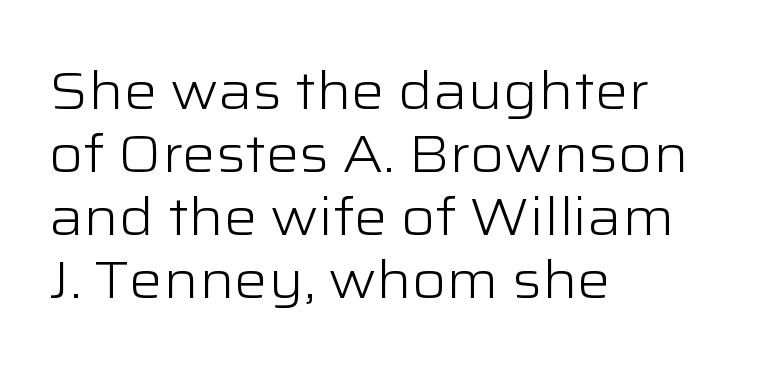
Q: Is the text bold? A: No.
Q: Is the text italic (slanted)? A: No, it is upright.
Q: Is the typeface a serif or a sans-serif typeface? A: Sans-serif.
Q: Is the text underlined? A: No.
Q: How is the paragraph aligned? A: Left-aligned.
Q: Is the spacing between letters normal or unusually wide? A: Normal.
Q: Width (condensed, normal, or wide)? A: Wide.
Q: Stroke contrast? A: Low.
Q: x-height? A: Medium.
Q: Monospaced? A: No.
